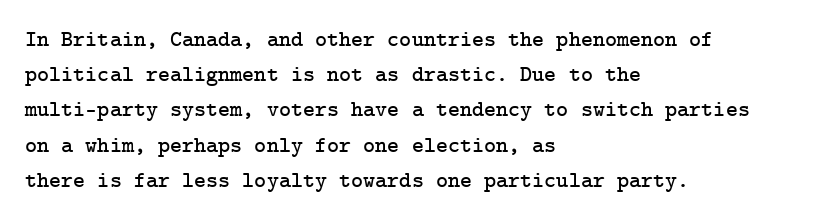
The designer left line spacing at the default. The face used here is rendered with its standard letterfit. The letters stand upright; this is a roman face. The rag falls on the right side of this text block. The words here are not underlined.
